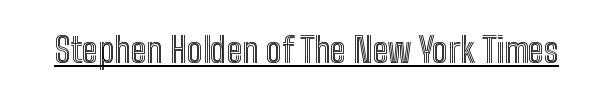
The type is set solid horizontally, with unmodified tracking. You can tell it's not italic because the verticals are truly vertical. Underline: present. This sample has the flowing, uneven cadence of proportional lettering.
